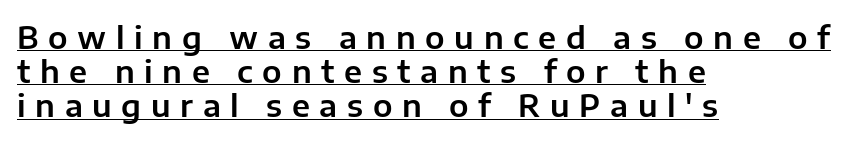
{"serif": "no", "italic": "no", "width": "normal", "stroke_contrast": "low", "x_height": "medium", "monospaced": "no", "underline": "yes", "align": "left", "line_spacing": "tight", "line_spacing_ratio": 1.1, "letter_spacing": "wide", "letter_spacing_em": 0.31, "glyph_px": 31}
